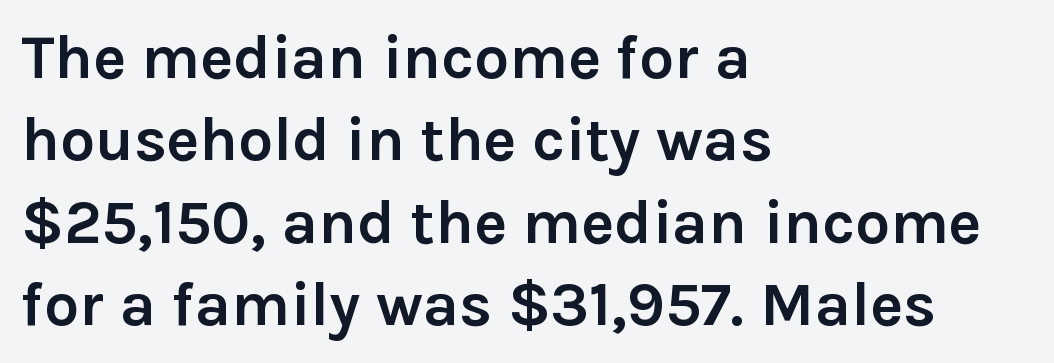
Q: Is the text bold? A: Yes.
Q: Is the text italic (slanted)? A: No, it is upright.
Q: Is the typeface a serif or a sans-serif typeface? A: Sans-serif.
Q: Is the text underlined? A: No.
Q: How is the paragraph aligned? A: Left-aligned.
Q: Is the spacing between letters normal or unusually wide? A: Normal.
Q: Is the spacing between lines tight, normal or loose? A: Normal.
Q: Width (condensed, normal, or wide)? A: Normal.
Q: Stroke contrast? A: Low.
Q: x-height? A: Medium.
Q: Monospaced? A: No.
